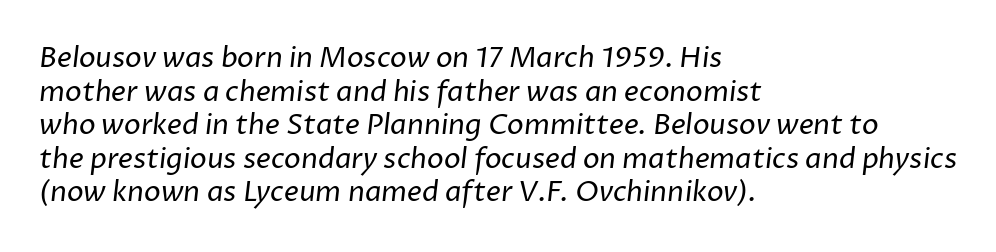
Q: Is the text bold? A: No.
Q: Is the typeface a serif or a sans-serif typeface? A: Sans-serif.
Q: Is the text underlined? A: No.
Q: How is the paragraph aligned? A: Left-aligned.
Q: Is the spacing between letters normal or unusually wide? A: Normal.
Q: Width (condensed, normal, or wide)? A: Normal.
Q: Stroke contrast? A: Low.
Q: x-height? A: Medium.
Q: Monospaced? A: No.
